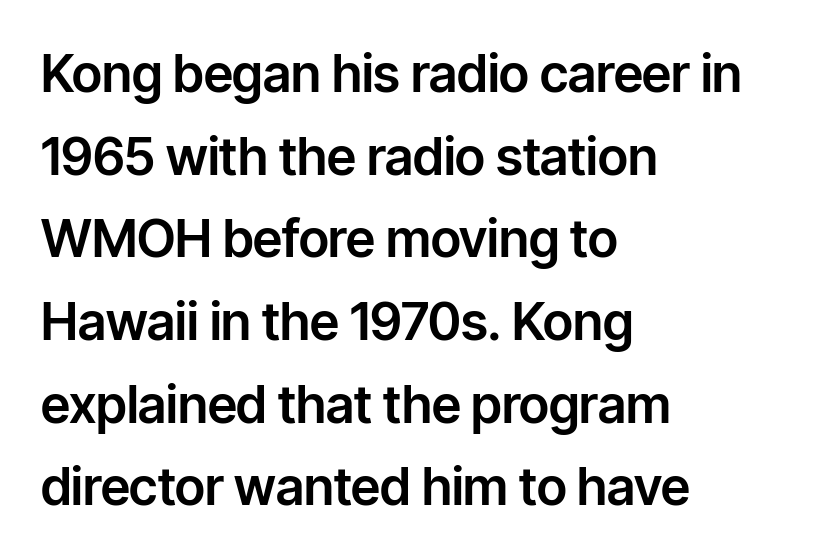
Q: Is the text italic (slanted)? A: No, it is upright.
Q: Is the typeface a serif or a sans-serif typeface? A: Sans-serif.
Q: Is the text underlined? A: No.
Q: How is the paragraph aligned? A: Left-aligned.
Q: Is the spacing between letters normal or unusually wide? A: Normal.
Q: Is the spacing between lines tight, normal or loose? A: Normal.
Q: Width (condensed, normal, or wide)? A: Normal.
Q: Stroke contrast? A: Low.
Q: x-height? A: Medium.
Q: Monospaced? A: No.
